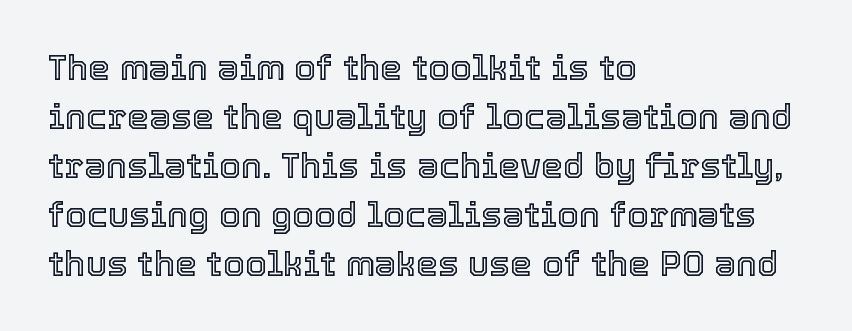
Q: Is the text italic (slanted)? A: No, it is upright.
Q: Is the text underlined? A: No.
Q: How is the paragraph aligned? A: Left-aligned.
Q: Is the spacing between letters normal or unusually wide? A: Normal.
Q: Is the spacing between lines tight, normal or loose? A: Normal.
Q: Width (condensed, normal, or wide)? A: Normal.
Q: x-height? A: Medium.
Q: Monospaced? A: No.
